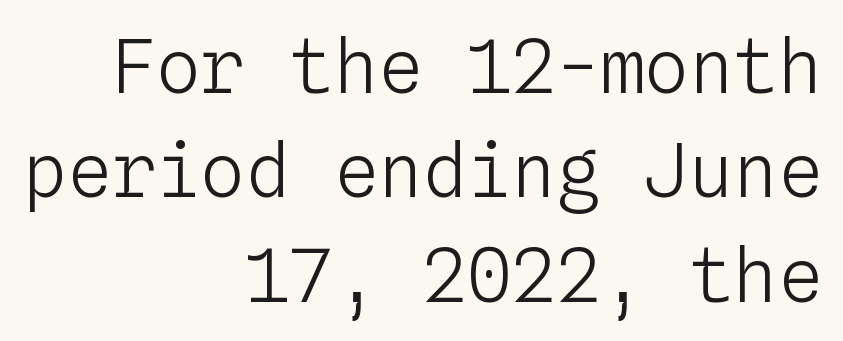
Q: Is the text bold? A: No.
Q: Is the text italic (slanted)? A: No, it is upright.
Q: Is the text underlined? A: No.
Q: How is the paragraph aligned? A: Right-aligned.
Q: Is the spacing between letters normal or unusually wide? A: Normal.
Q: Is the spacing between lines tight, normal or loose? A: Normal.
Q: Width (condensed, normal, or wide)? A: Normal.
Q: Stroke contrast? A: Low.
Q: x-height? A: Medium.
Q: Monospaced? A: Yes.
